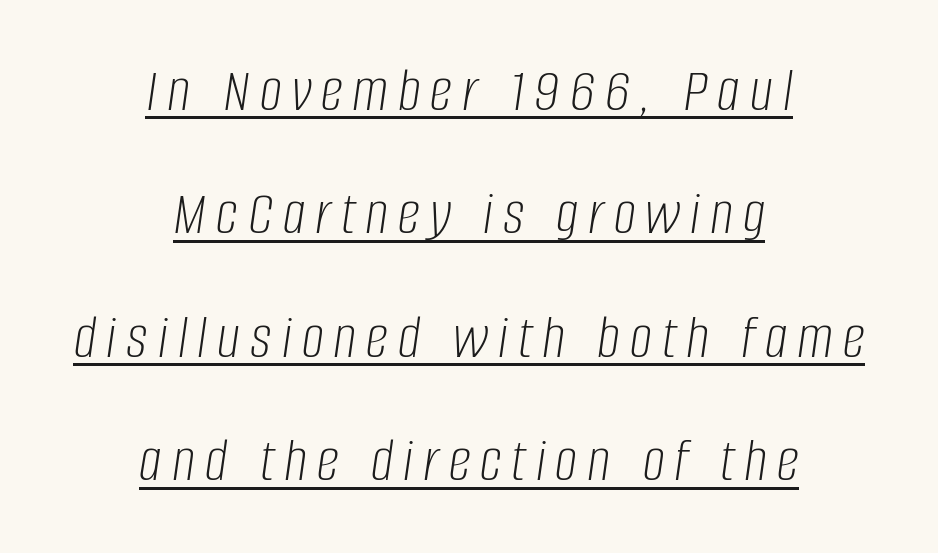
Q: Is the text bold? A: No.
Q: Is the text italic (slanted)? A: Yes, it leans right by about 8 degrees.
Q: Is the text underlined? A: Yes.
Q: How is the paragraph aligned? A: Centered.
Q: Is the spacing between lines tight, normal or loose? A: Loose.
Q: Width (condensed, normal, or wide)? A: Condensed.
Q: Stroke contrast? A: Low.
Q: x-height? A: Large.
Q: Monospaced? A: No.
